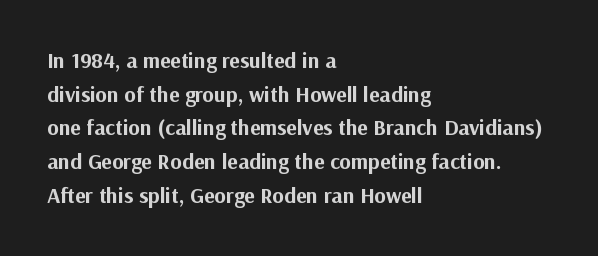
The image shows 22 px bold type, upright; set left-aligned, normal line spacing (1.53x), normal letter spacing, not underlined.
